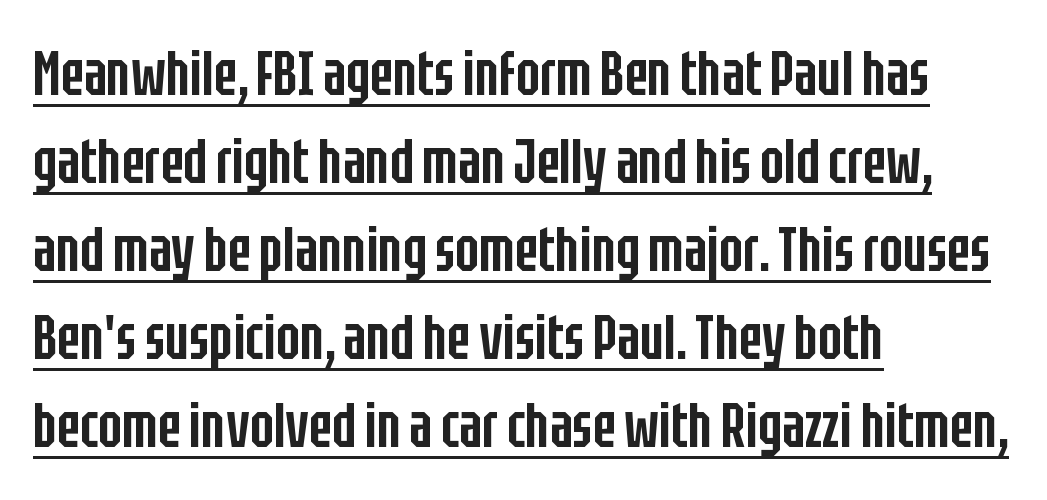
Q: Is the text bold? A: Semi-bold.
Q: Is the text italic (slanted)? A: No, it is upright.
Q: Is the typeface a serif or a sans-serif typeface? A: Sans-serif.
Q: Is the text underlined? A: Yes.
Q: How is the paragraph aligned? A: Left-aligned.
Q: Is the spacing between letters normal or unusually wide? A: Normal.
Q: Is the spacing between lines tight, normal or loose? A: Normal.
Q: Width (condensed, normal, or wide)? A: Condensed.
Q: Stroke contrast? A: Low.
Q: x-height? A: Large.
Q: Monospaced? A: No.
